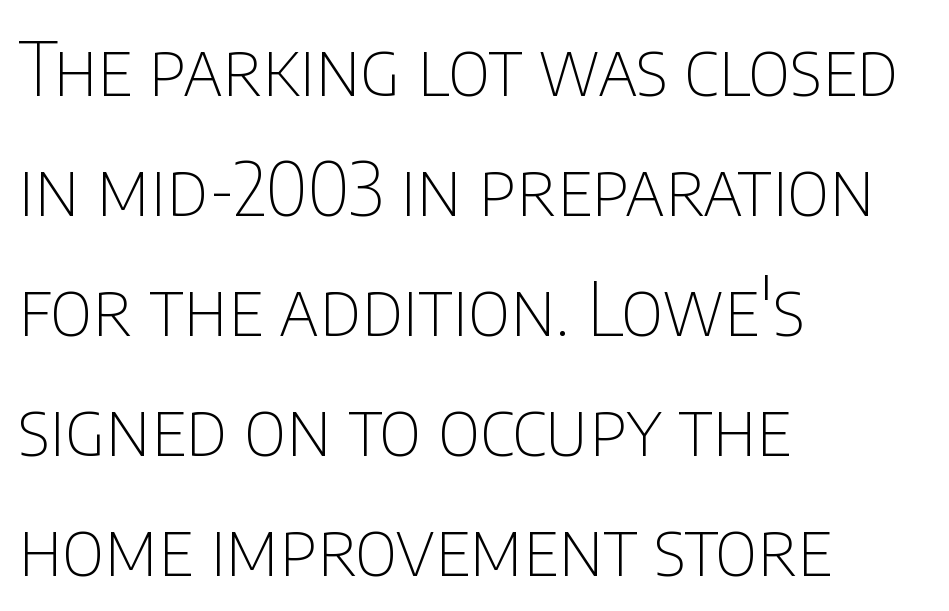
The image shows 75 px thin, condensed sans-serif type, upright; set left-aligned, normal line spacing (1.6x), normal letter spacing, not underlined; low stroke contrast and a large x-height.
